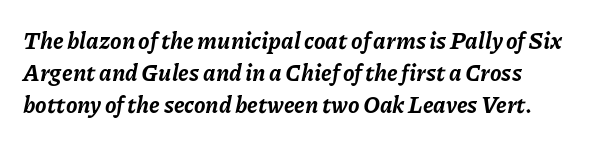
Summary of weight: heavy, a full bold. Just letters on the line, the space beneath them empty. A typesetter would mark this as italic. Leading matches the norm, producing a regular column. This rendering leaves character spacing at its baseline value.
